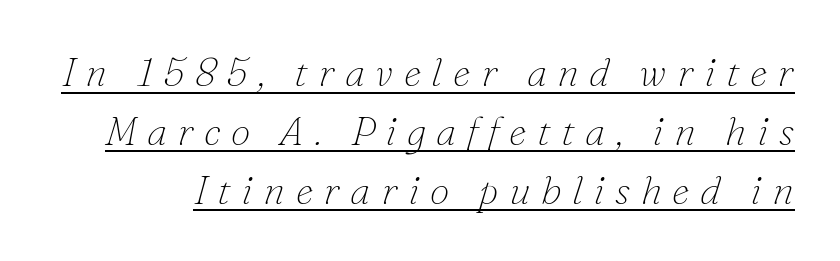
Proportional: the letters do not fall into vertical columns. Observe the lean: these are italic letterforms. You could only call the tracking loose — the letters float apart. Somebody hit Ctrl+U on this one — the words are underlined. A light-to-regular cut is what we see here. Typographically, this falls in the serif category.
